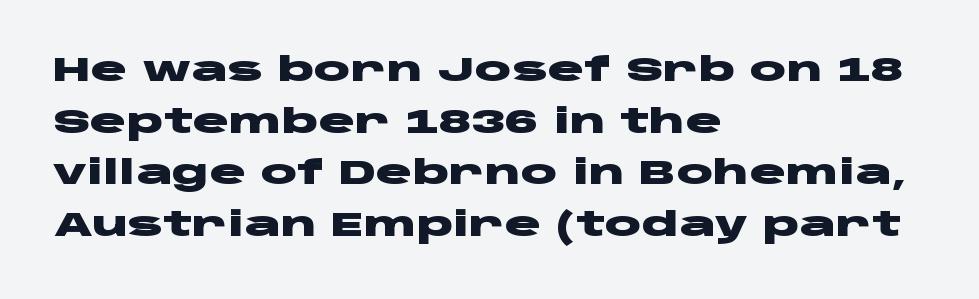
Q: Is the text bold? A: Yes.
Q: Is the text italic (slanted)? A: No, it is upright.
Q: Is the typeface a serif or a sans-serif typeface? A: Sans-serif.
Q: Is the text underlined? A: No.
Q: How is the paragraph aligned? A: Left-aligned.
Q: Is the spacing between letters normal or unusually wide? A: Normal.
Q: Is the spacing between lines tight, normal or loose? A: Normal.
Q: Width (condensed, normal, or wide)? A: Wide.
Q: Stroke contrast? A: Low.
Q: x-height? A: Large.
Q: Monospaced? A: No.
